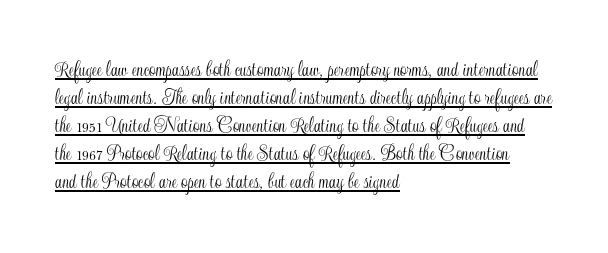
Q: Is the text italic (slanted)? A: Yes.
Q: Is the text underlined? A: Yes.
Q: How is the paragraph aligned? A: Left-aligned.
Q: Is the spacing between letters normal or unusually wide? A: Normal.
